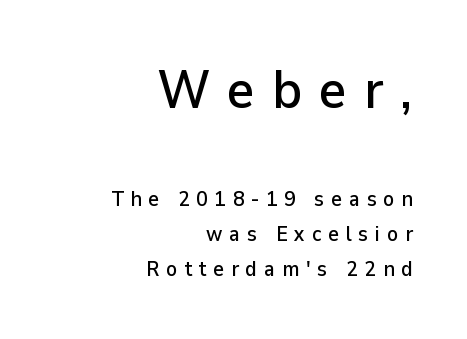
Character widths vary here, with narrow letters taking less room than wide ones. Note: no serifs on the glyphs. Glance below the letters and you will spot only blank space. The composition opens big and finishes small. Observe the wide spacing: letters keep a clear distance from each other.
